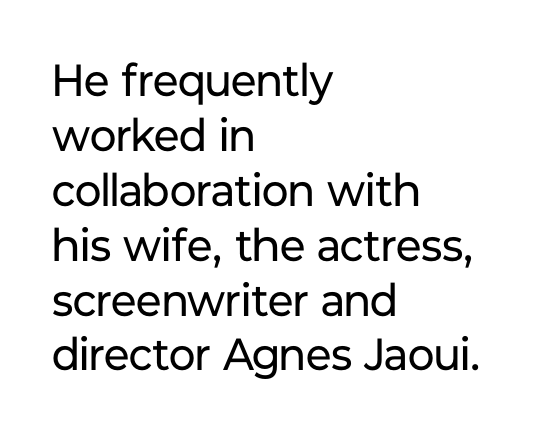
{"serif": "no", "italic": "no", "bold": "no", "weight": "regular", "width": "normal", "stroke_contrast": "low", "x_height": "medium", "monospaced": "no", "underline": "no", "align": "left", "line_spacing_ratio": 1.22, "letter_spacing": "normal", "letter_spacing_em": 0.0, "glyph_px": 45}
